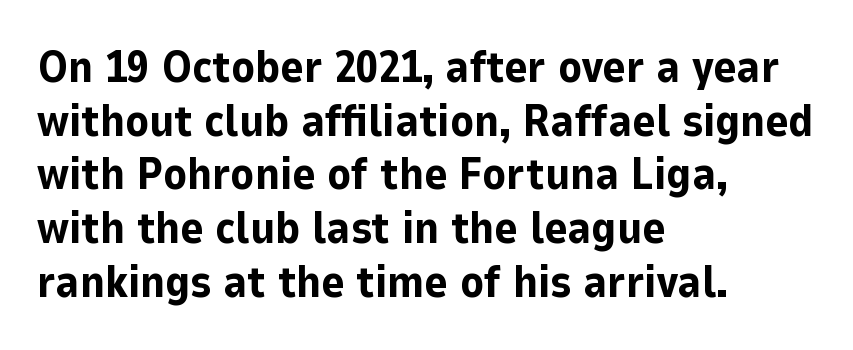
The image shows 44 px bold sans-serif type, upright; set left-aligned, line spacing 1.22x, normal letter spacing, not underlined; low stroke contrast and a medium x-height.
